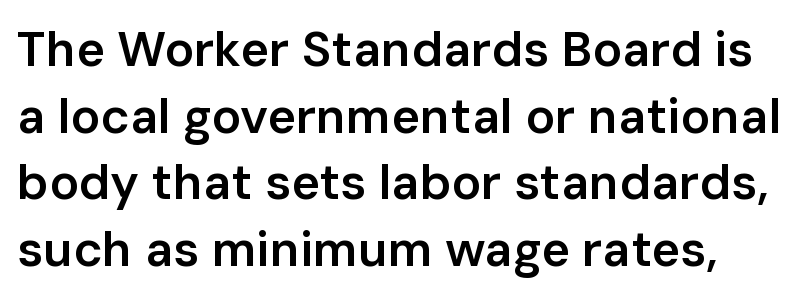
{"serif": "no", "italic": "no", "bold": "semi", "weight": "semibold", "width": "normal", "stroke_contrast": "low", "x_height": "medium", "monospaced": "no", "underline": "no", "line_spacing": "normal", "line_spacing_ratio": 1.36, "letter_spacing": "normal", "letter_spacing_em": 0.0, "glyph_px": 49}
